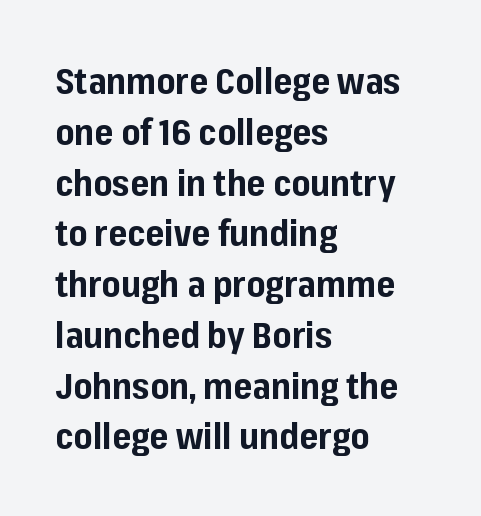
Q: Is the text bold? A: Yes.
Q: Is the text italic (slanted)? A: No, it is upright.
Q: Is the typeface a serif or a sans-serif typeface? A: Sans-serif.
Q: Is the text underlined? A: No.
Q: How is the paragraph aligned? A: Left-aligned.
Q: Is the spacing between letters normal or unusually wide? A: Normal.
Q: Is the spacing between lines tight, normal or loose? A: Normal.
Q: Width (condensed, normal, or wide)? A: Normal.
Q: Stroke contrast? A: Low.
Q: x-height? A: Medium.
Q: Monospaced? A: No.
